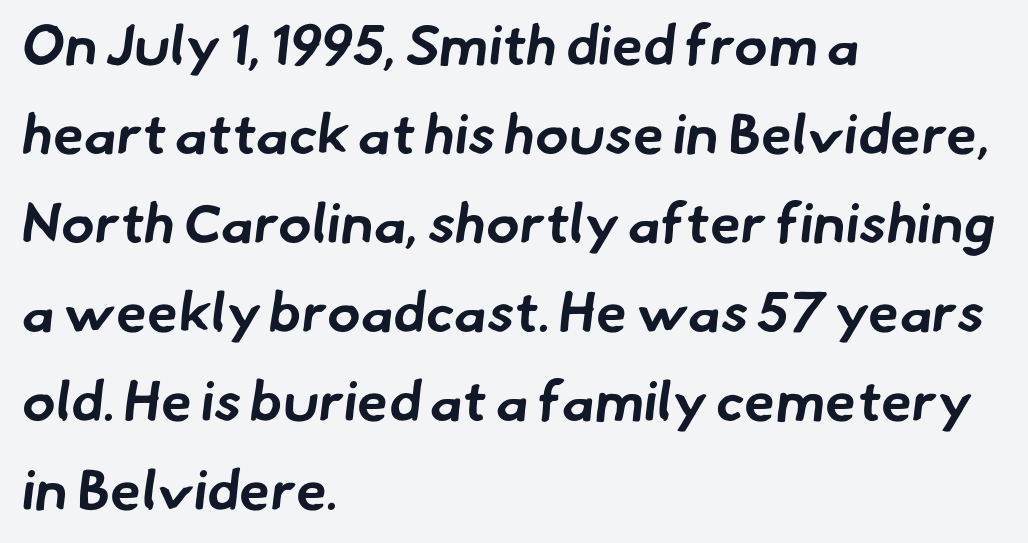
Q: Is the text bold? A: Yes.
Q: Is the typeface a serif or a sans-serif typeface? A: Sans-serif.
Q: Is the text underlined? A: No.
Q: How is the paragraph aligned? A: Left-aligned.
Q: Is the spacing between letters normal or unusually wide? A: Normal.
Q: Is the spacing between lines tight, normal or loose? A: Normal.
Q: Width (condensed, normal, or wide)? A: Normal.
Q: Stroke contrast? A: Low.
Q: x-height? A: Small.
Q: Monospaced? A: No.
